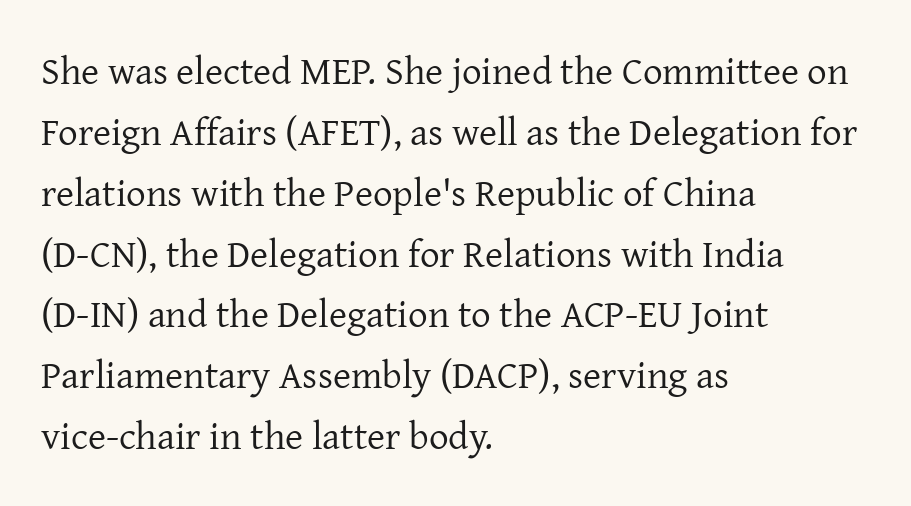
Proportional: the letters do not fall into vertical columns. A typesetter would mark this as roman, not italic. Has an underline been added? It has not. Does the leading feel generous? No, just average.
